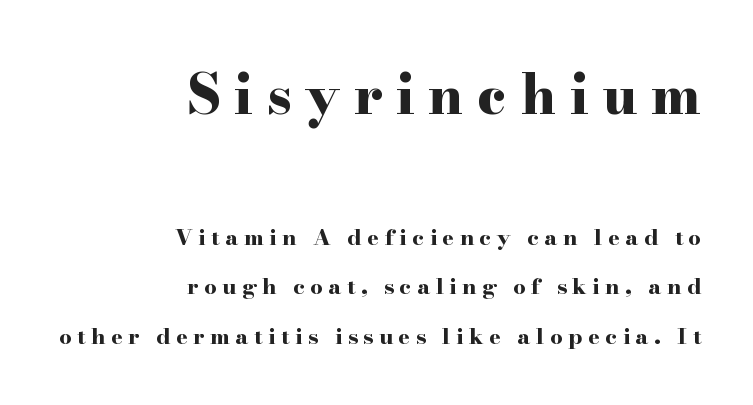
{"serif": "yes", "italic": "no", "bold": "yes", "weight": "bold", "width": "wide", "stroke_contrast": "high", "x_height": "small", "monospaced": "no", "underline": "no", "align": "right", "line_spacing": "loose", "line_spacing_ratio": 2.25, "letter_spacing": "wide", "letter_spacing_em": 0.25, "larger_block": "first", "size_ratio": 2.5, "glyph_px": 55}
